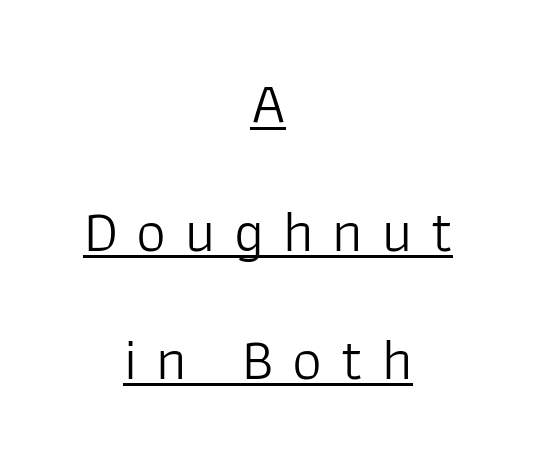
Q: Is the text bold? A: No.
Q: Is the text italic (slanted)? A: No, it is upright.
Q: Is the typeface a serif or a sans-serif typeface? A: Sans-serif.
Q: Is the text underlined? A: Yes.
Q: How is the paragraph aligned? A: Centered.
Q: Is the spacing between letters normal or unusually wide? A: Unusually wide.
Q: Is the spacing between lines tight, normal or loose? A: Loose.
Q: Width (condensed, normal, or wide)? A: Normal.
Q: Stroke contrast? A: Low.
Q: x-height? A: Medium.
Q: Monospaced? A: No.
